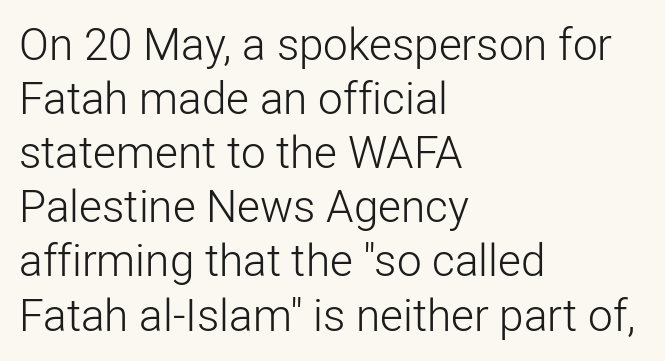
Q: Is the text bold? A: No.
Q: Is the text italic (slanted)? A: No, it is upright.
Q: Is the typeface a serif or a sans-serif typeface? A: Sans-serif.
Q: Is the text underlined? A: No.
Q: How is the paragraph aligned? A: Left-aligned.
Q: Is the spacing between letters normal or unusually wide? A: Normal.
Q: Width (condensed, normal, or wide)? A: Normal.
Q: Stroke contrast? A: Low.
Q: x-height? A: Medium.
Q: Monospaced? A: No.
